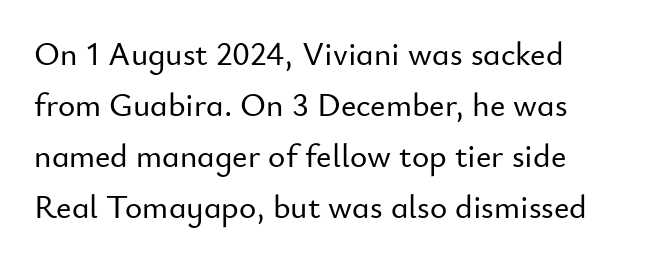
Has an underline been added? It has not. Vertical strokes here are truly vertical. Note the varied advance widths — an 'i' is clearly narrower than an 'm'. Baseline-to-baseline distance is the conventional proportion of letter height. This is sans-serif lettering, the kind often seen on screens and signage. Observe the ordinary spacing: letters are neighbours, not strangers.
